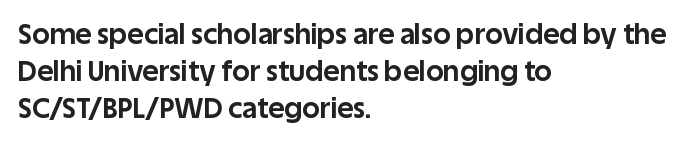
You could not count columns in this text — the font is proportionally spaced. Short note: letters normally spaced. The zone under the glyphs is completely vacant. Set as a true bold cut, around the 700 mark. Each letter's strokes conclude bluntly, with no projecting serifs.
